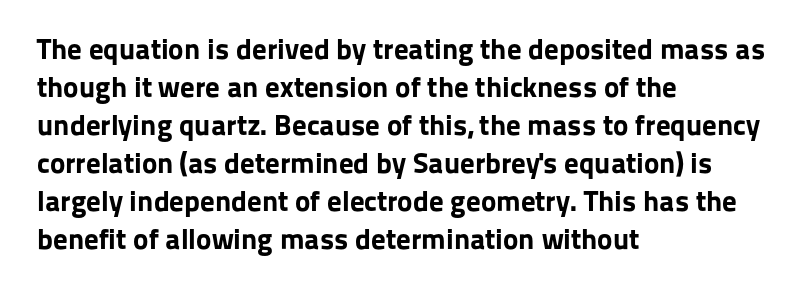
Q: Is the text bold? A: Yes.
Q: Is the text italic (slanted)? A: No, it is upright.
Q: Is the typeface a serif or a sans-serif typeface? A: Sans-serif.
Q: Is the text underlined? A: No.
Q: How is the paragraph aligned? A: Left-aligned.
Q: Is the spacing between letters normal or unusually wide? A: Normal.
Q: Is the spacing between lines tight, normal or loose? A: Normal.
Q: Width (condensed, normal, or wide)? A: Normal.
Q: Stroke contrast? A: Low.
Q: x-height? A: Medium.
Q: Monospaced? A: No.
